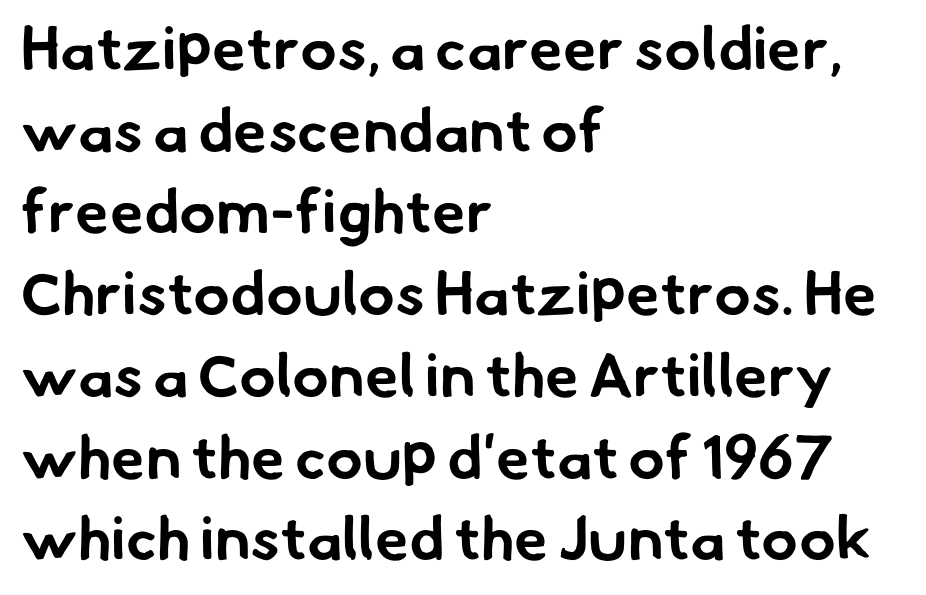
{"serif": "no", "bold": "yes", "weight": "bold", "width": "normal", "stroke_contrast": "low", "x_height": "small", "monospaced": "no", "underline": "no", "align": "left", "line_spacing": "normal", "line_spacing_ratio": 1.34, "letter_spacing": "normal", "letter_spacing_em": 0.0, "glyph_px": 61}
